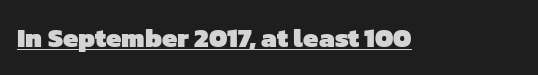
Q: Is the text bold? A: Yes.
Q: Is the text underlined? A: Yes.
Q: Is the spacing between letters normal or unusually wide? A: Normal.
